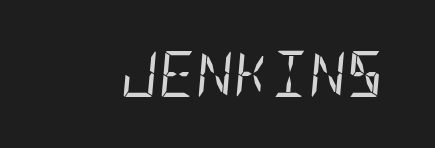
{"italic": "yes", "lean": "right", "slant_degrees": 5, "bold": "no", "weight": "regular", "width": "condensed", "stroke_contrast": "low", "x_height": "large", "underline": "no", "letter_spacing": "normal", "letter_spacing_em": 0.0, "glyph_px": 46}
